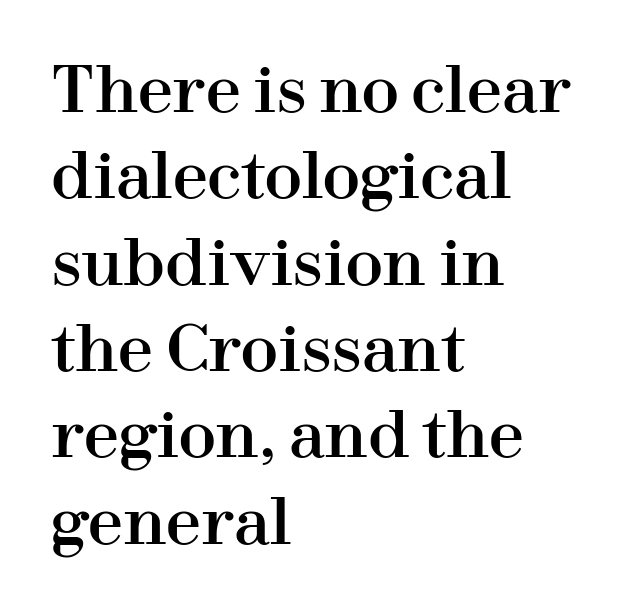
Q: Is the text italic (slanted)? A: No, it is upright.
Q: Is the typeface a serif or a sans-serif typeface? A: Serif.
Q: Is the text underlined? A: No.
Q: How is the paragraph aligned? A: Left-aligned.
Q: Is the spacing between letters normal or unusually wide? A: Normal.
Q: Is the spacing between lines tight, normal or loose? A: Normal.
Q: Width (condensed, normal, or wide)? A: Normal.
Q: Stroke contrast? A: High.
Q: x-height? A: Medium.
Q: Monospaced? A: No.
